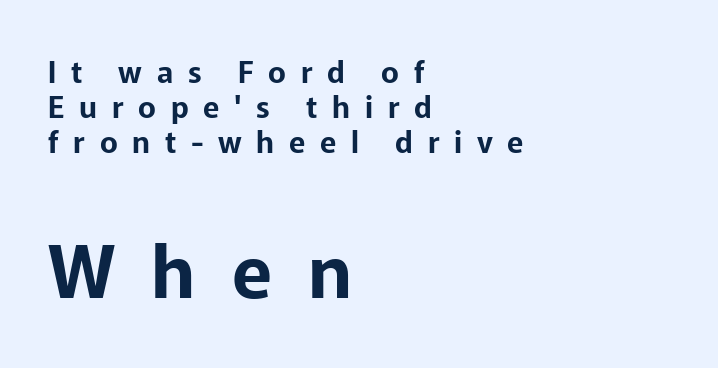
The image shows 74 px sans-serif type, upright; set left-aligned, line spacing 1.16x, unusually wide letter spacing (+0.49 em), not underlined; the second (bottom) block is 2.47x larger; low stroke contrast and a medium x-height.
